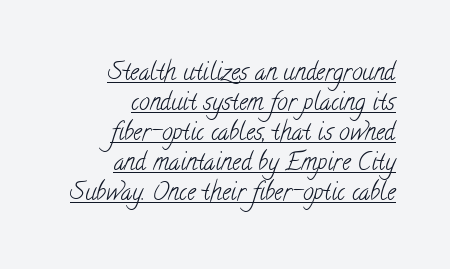
A continuous stroke trails under the words, as in a hyperlink. Is the stroke heavy? The answer is a plain regular-or-lighter. The designer left line spacing at the default. Short and long lines alike share a common ending point at right. The type is set solid horizontally, with unmodified tracking.
